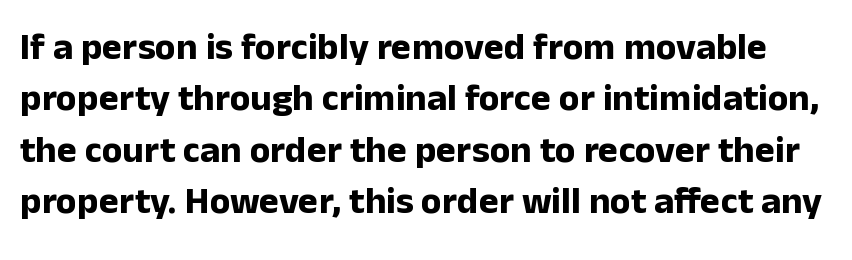
The image shows 38 px bold sans-serif type, upright; set normal line spacing (1.35x), normal letter spacing, not underlined; low stroke contrast and a medium x-height.
